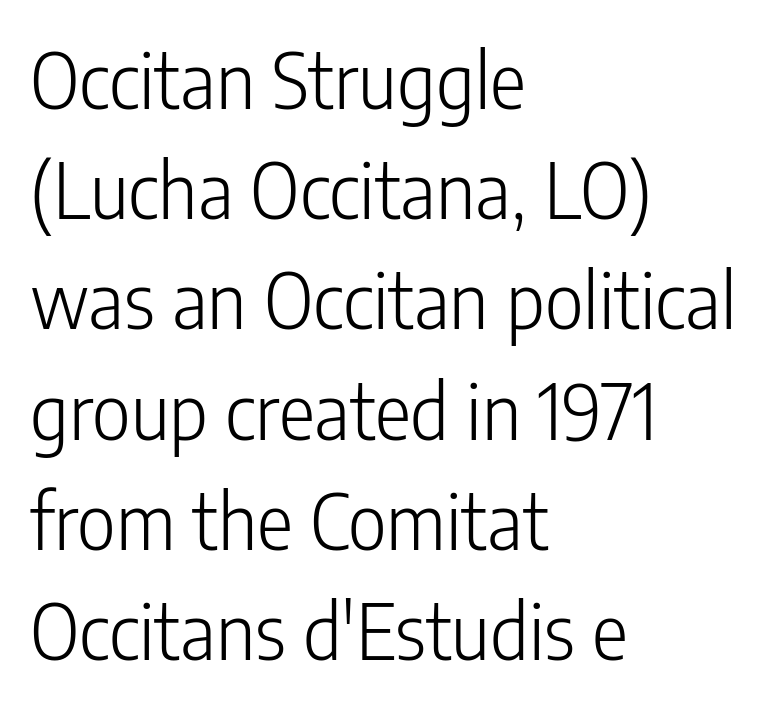
{"serif": "no", "italic": "no", "bold": "no", "weight": "light", "width": "condensed", "stroke_contrast": "low", "x_height": "medium", "monospaced": "no", "underline": "no", "align": "left", "line_spacing": "normal", "line_spacing_ratio": 1.45, "letter_spacing": "normal", "letter_spacing_em": 0.0, "glyph_px": 76}
